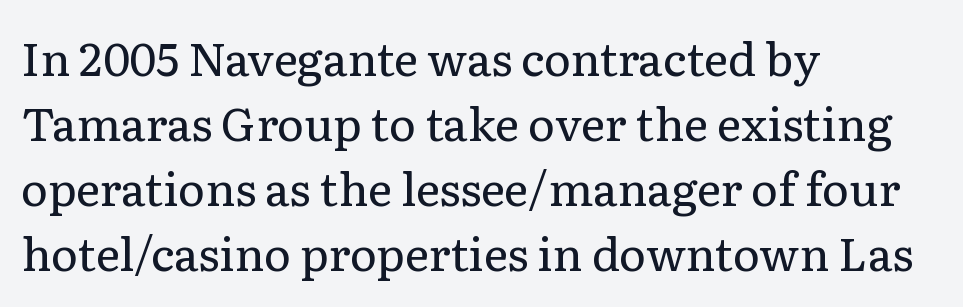
The image shows 46 px regular-weight serif type, upright; set left-aligned, normal line spacing (1.41x), normal letter spacing, not underlined; low stroke contrast and a medium x-height.
